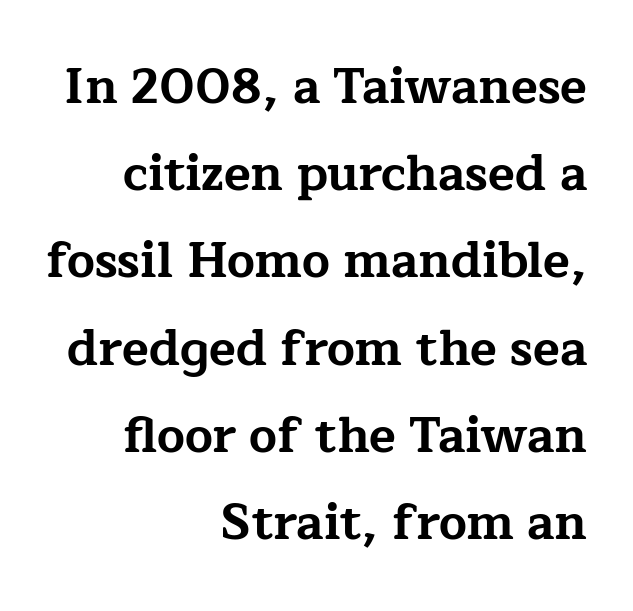
The image shows 49 px bold, wide serif type, upright; set right-aligned, line spacing 1.78x, normal letter spacing, not underlined; low stroke contrast and a medium x-height.
